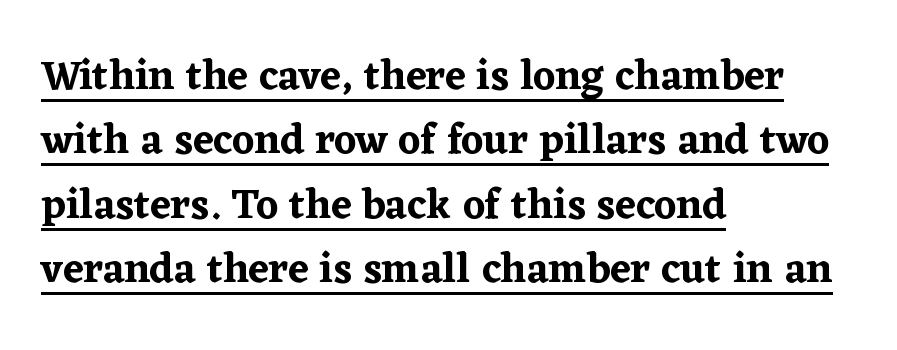
Look at the bottom of the vertical strokes: they flare into serifs here. The font's upright variant was chosen for this text. The rendering uses natural spacing where letterforms have individual widths. The gaps between neighbouring characters are ordinary and unremarkable.
